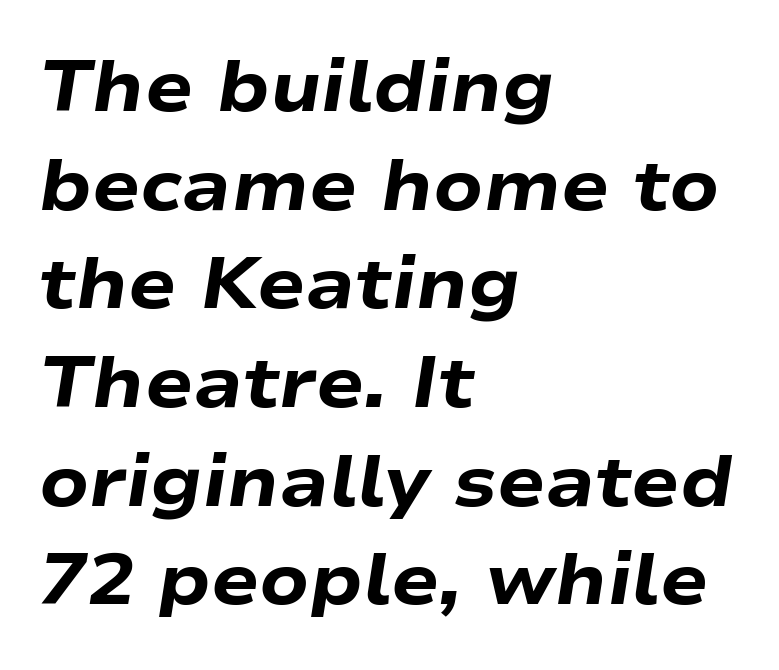
Q: Is the text bold? A: Yes.
Q: Is the text italic (slanted)? A: Yes, it leans right by about 9 degrees.
Q: Is the text underlined? A: No.
Q: How is the paragraph aligned? A: Left-aligned.
Q: Is the spacing between letters normal or unusually wide? A: Normal.
Q: Is the spacing between lines tight, normal or loose? A: Normal.
Q: Width (condensed, normal, or wide)? A: Wide.
Q: Stroke contrast? A: Low.
Q: x-height? A: Medium.
Q: Monospaced? A: No.
